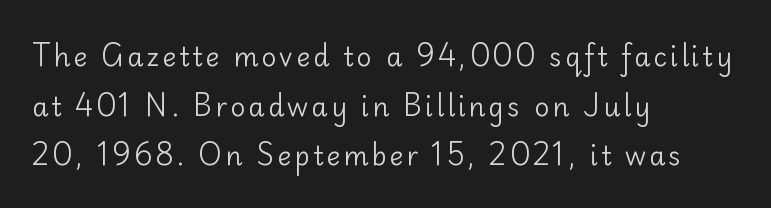
Stems here are at most as thick as an everyday book face. Quick note: underline off. A great deal of white space separates one row of letters from the next. The typography opts for an upright posture over an oblique one. The typesetter chose a ragged-right arrangement here.
